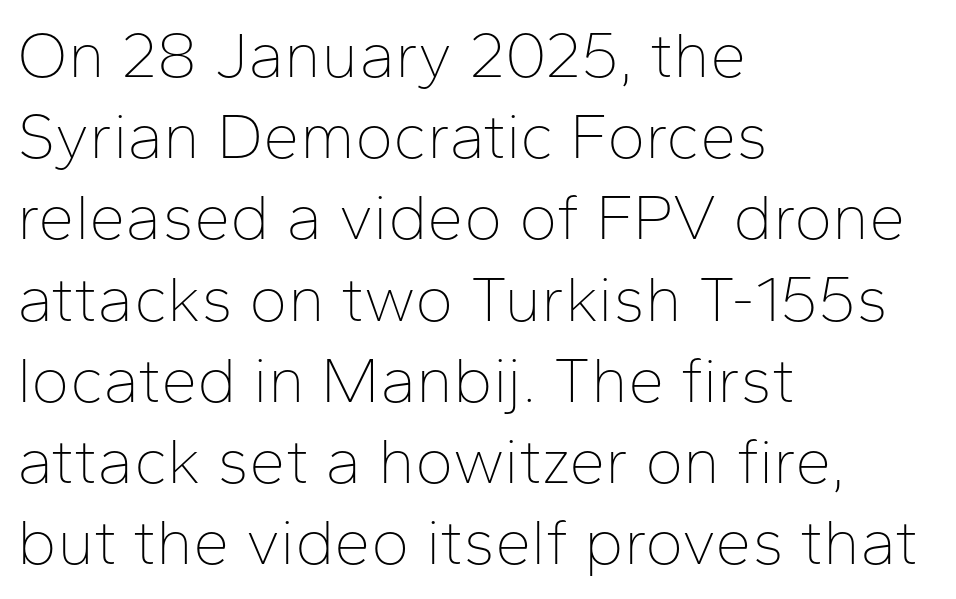
The lines are quadded left. This sample has the flowing, uneven cadence of proportional lettering. A typesetter would call this leading conventional body-copy spacing. Stroke terminals: plain, sans-serif. The font is comparable to plain body text, perhaps lighter.
